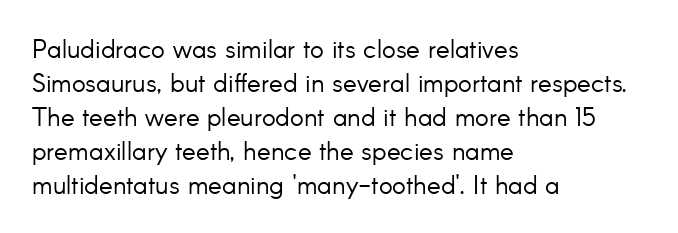
Q: Is the text bold? A: No.
Q: Is the text italic (slanted)? A: No, it is upright.
Q: Is the text underlined? A: No.
Q: How is the paragraph aligned? A: Left-aligned.
Q: Is the spacing between letters normal or unusually wide? A: Normal.
Q: Is the spacing between lines tight, normal or loose? A: Normal.
